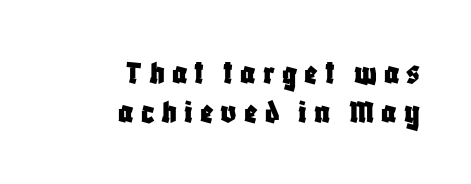
Q: Is the text italic (slanted)? A: No, it is upright.
Q: Is the typeface a serif or a sans-serif typeface? A: Sans-serif.
Q: Is the text underlined? A: No.
Q: How is the paragraph aligned? A: Right-aligned.
Q: Is the spacing between letters normal or unusually wide? A: Unusually wide.
Q: Is the spacing between lines tight, normal or loose? A: Tight.
Q: Width (condensed, normal, or wide)? A: Condensed.
Q: Stroke contrast? A: Low.
Q: x-height? A: Large.
Q: Monospaced? A: No.
